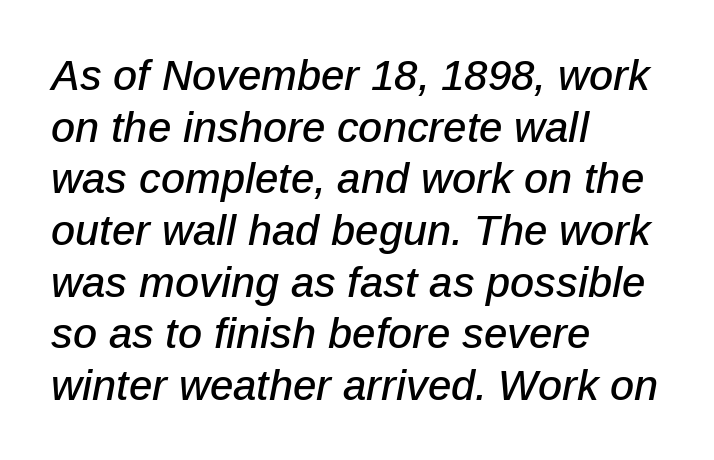
Q: Is the text italic (slanted)? A: Yes, it leans right by about 12 degrees.
Q: Is the text underlined? A: No.
Q: How is the paragraph aligned? A: Left-aligned.
Q: Is the spacing between letters normal or unusually wide? A: Normal.
Q: Width (condensed, normal, or wide)? A: Normal.
Q: Stroke contrast? A: Low.
Q: x-height? A: Medium.
Q: Monospaced? A: No.
